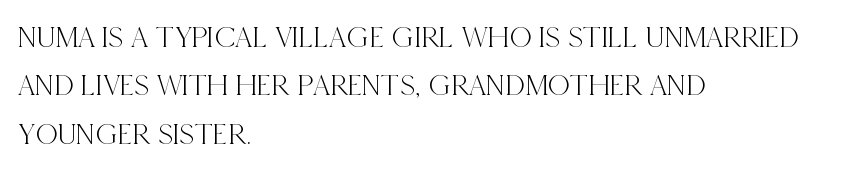
Notice how the passage keeps a crisp vertical edge on the left only. A serif font was chosen for this passage. Only glyphs here, with clear space below each row. Nobody touched the tracking dial on this one. Rows of type keep a routine distance in the vertical direction.
